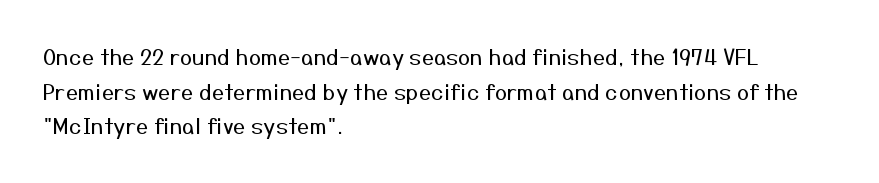
Q: Is the text bold? A: No.
Q: Is the text italic (slanted)? A: No, it is upright.
Q: Is the text underlined? A: No.
Q: How is the paragraph aligned? A: Left-aligned.
Q: Is the spacing between letters normal or unusually wide? A: Normal.
Q: Is the spacing between lines tight, normal or loose? A: Normal.
